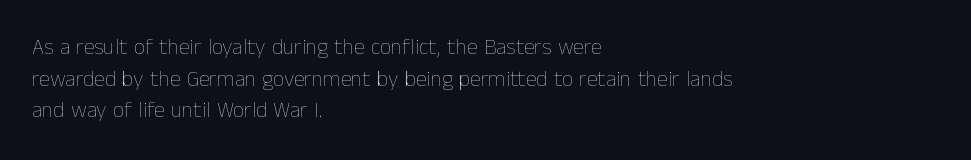
The image shows 22 px text type, upright; set left-aligned, normal line spacing (1.44x), normal letter spacing, not underlined.
